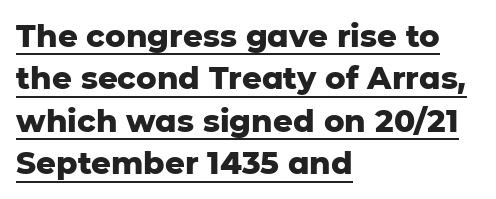
Q: Is the text bold? A: Yes.
Q: Is the text italic (slanted)? A: No, it is upright.
Q: Is the typeface a serif or a sans-serif typeface? A: Sans-serif.
Q: Is the text underlined? A: Yes.
Q: How is the paragraph aligned? A: Left-aligned.
Q: Is the spacing between letters normal or unusually wide? A: Normal.
Q: Is the spacing between lines tight, normal or loose? A: Normal.
Q: Width (condensed, normal, or wide)? A: Normal.
Q: Stroke contrast? A: Low.
Q: x-height? A: Medium.
Q: Monospaced? A: No.
